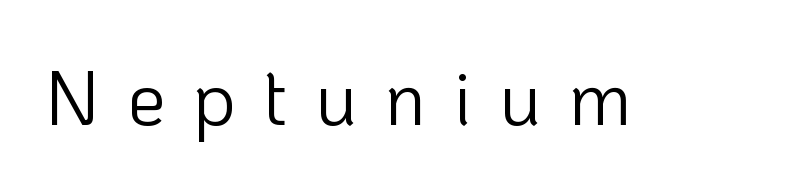
The image shows 76 px light sans-serif type, upright; set unusually wide letter spacing (+0.36 em), not underlined; low stroke contrast and a medium x-height.
